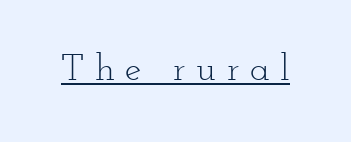
Q: Is the text bold? A: No.
Q: Is the text italic (slanted)? A: No, it is upright.
Q: Is the typeface a serif or a sans-serif typeface? A: Serif.
Q: Is the text underlined? A: Yes.
Q: Is the spacing between letters normal or unusually wide? A: Unusually wide.
Q: Width (condensed, normal, or wide)? A: Wide.
Q: Stroke contrast? A: Low.
Q: x-height? A: Small.
Q: Monospaced? A: No.
